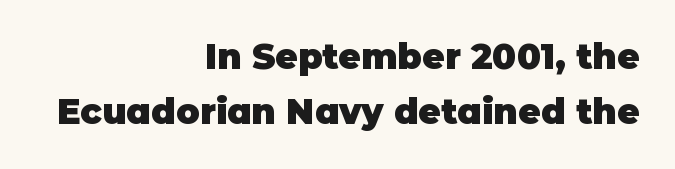
{"serif": "no", "italic": "no", "bold": "yes", "weight": "heavy", "width": "normal", "stroke_contrast": "low", "x_height": "large", "monospaced": "no", "underline": "no", "align": "right", "line_spacing": "normal", "line_spacing_ratio": 1.58, "letter_spacing": "normal", "letter_spacing_em": 0.0, "glyph_px": 35}
